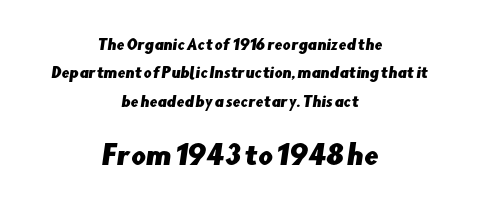
Q: Is the text underlined? A: No.
Q: How is the paragraph aligned? A: Centered.
Q: Is the spacing between letters normal or unusually wide? A: Normal.
Q: Is the spacing between lines tight, normal or loose? A: Loose.
Q: Which block of text is set in a larger size, the first (top) or the second (bottom)? A: The second (bottom) one.
